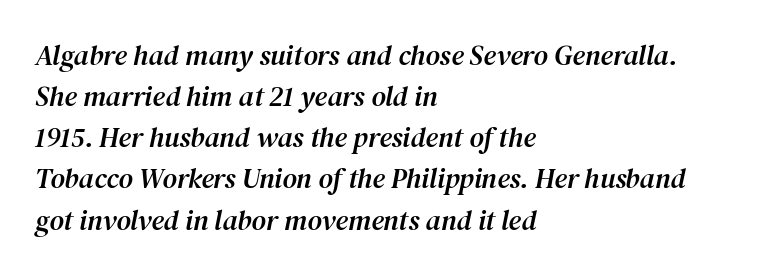
Standard letterfit; no display-style spreading of the glyphs. Notice how the passage keeps a crisp vertical edge on the left only. Regular leading. Think of a printed novel: that variable character pitch is what you see here.
